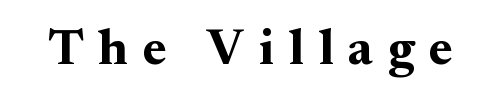
Q: Is the text bold? A: Yes.
Q: Is the text italic (slanted)? A: No, it is upright.
Q: Is the typeface a serif or a sans-serif typeface? A: Serif.
Q: Is the text underlined? A: No.
Q: Is the spacing between letters normal or unusually wide? A: Unusually wide.
Q: Width (condensed, normal, or wide)? A: Normal.
Q: Stroke contrast? A: Medium.
Q: x-height? A: Small.
Q: Monospaced? A: No.
